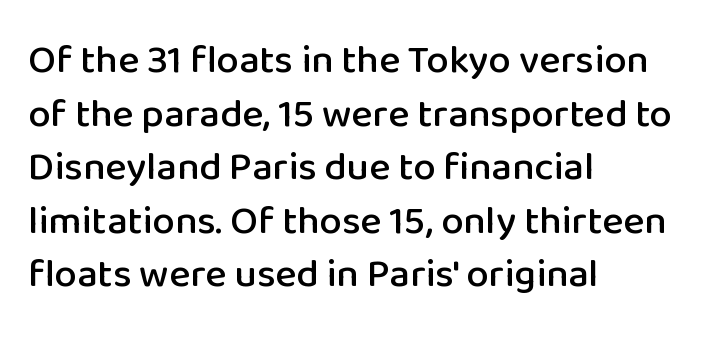
Q: Is the text italic (slanted)? A: No, it is upright.
Q: Is the typeface a serif or a sans-serif typeface? A: Sans-serif.
Q: Is the text underlined? A: No.
Q: How is the paragraph aligned? A: Left-aligned.
Q: Is the spacing between letters normal or unusually wide? A: Normal.
Q: Is the spacing between lines tight, normal or loose? A: Normal.
Q: Width (condensed, normal, or wide)? A: Normal.
Q: Stroke contrast? A: Low.
Q: x-height? A: Medium.
Q: Monospaced? A: No.
